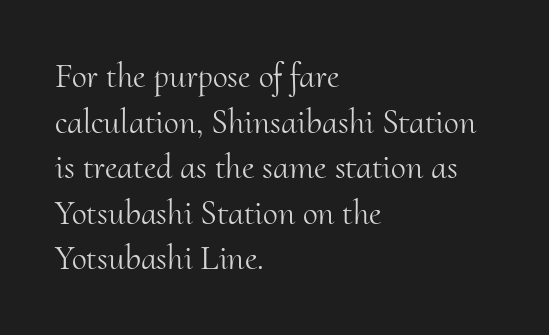
Q: Is the text bold? A: No.
Q: Is the text italic (slanted)? A: No, it is upright.
Q: Is the typeface a serif or a sans-serif typeface? A: Serif.
Q: Is the text underlined? A: No.
Q: How is the paragraph aligned? A: Left-aligned.
Q: Is the spacing between letters normal or unusually wide? A: Normal.
Q: Is the spacing between lines tight, normal or loose? A: Normal.
Q: Width (condensed, normal, or wide)? A: Normal.
Q: Stroke contrast? A: Medium.
Q: x-height? A: Small.
Q: Monospaced? A: No.
